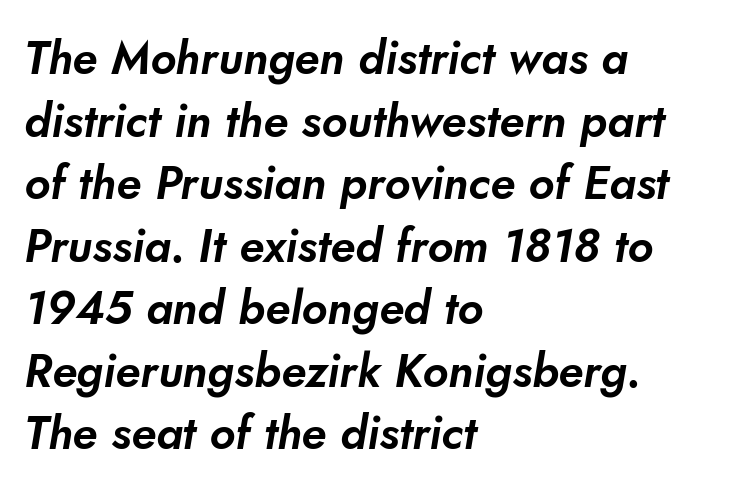
The image shows 46 px sans-serif type; set left-aligned, normal line spacing (1.36x), normal letter spacing, not underlined; low stroke contrast and a small x-height.
